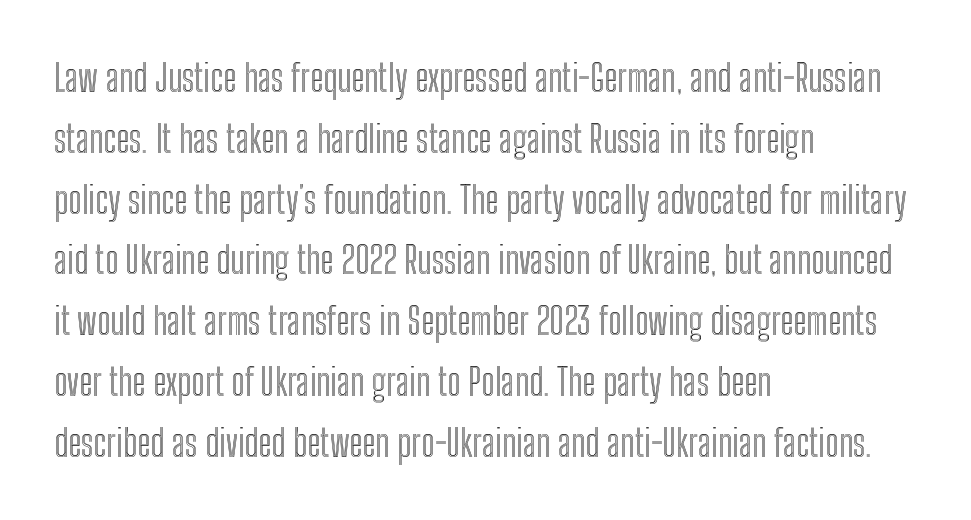
The image shows 38 px condensed type, upright; set left-aligned, normal line spacing (1.6x), normal letter spacing, not underlined; a medium x-height.
